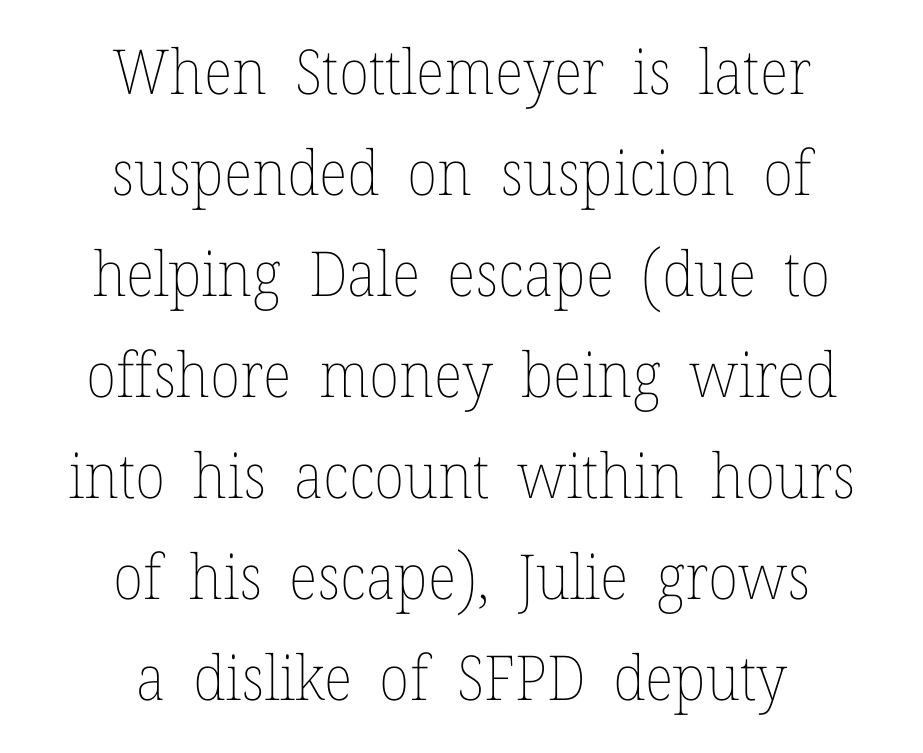
Q: Is the text bold? A: No.
Q: Is the text italic (slanted)? A: No, it is upright.
Q: Is the text underlined? A: No.
Q: How is the paragraph aligned? A: Centered.
Q: Is the spacing between letters normal or unusually wide? A: Normal.
Q: Is the spacing between lines tight, normal or loose? A: Normal.
Q: Width (condensed, normal, or wide)? A: Normal.
Q: Stroke contrast? A: Low.
Q: x-height? A: Medium.
Q: Monospaced? A: No.
